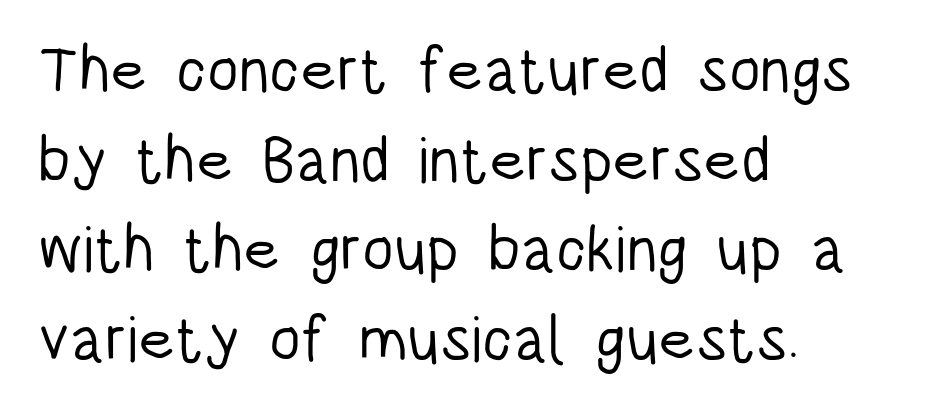
{"serif": "no", "italic": "no", "bold": "no", "weight": "light", "width": "condensed", "stroke_contrast": "low", "x_height": "large", "monospaced": "no", "underline": "no", "align": "left", "line_spacing": "normal", "line_spacing_ratio": 1.4, "letter_spacing": "normal", "letter_spacing_em": 0.0, "glyph_px": 64}
